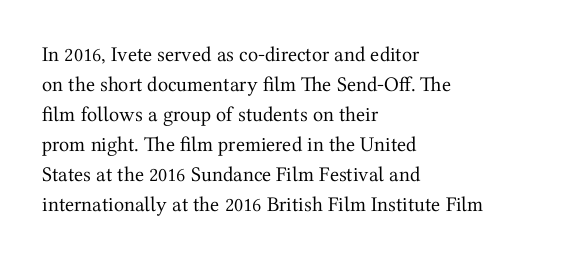
Q: Is the text bold? A: No.
Q: Is the text italic (slanted)? A: No, it is upright.
Q: Is the text underlined? A: No.
Q: How is the paragraph aligned? A: Left-aligned.
Q: Is the spacing between letters normal or unusually wide? A: Normal.
Q: Is the spacing between lines tight, normal or loose? A: Normal.
